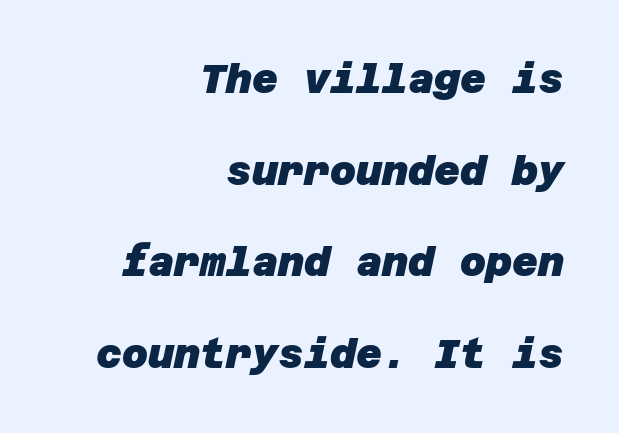
This sample uses plain, unmodified letter spacing. Summary of vertical rhythm: relaxed, with wide interline spacing. Teacher's note: observe the even right margin — that is flush-right alignment. These lines are composed in type without serifs.
